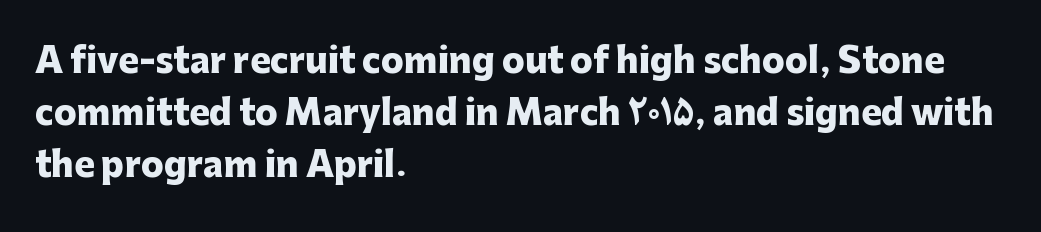
The image shows 34 px heavy sans-serif type, upright; set left-aligned, normal line spacing (1.53x), normal letter spacing, not underlined; low stroke contrast and a medium x-height.
